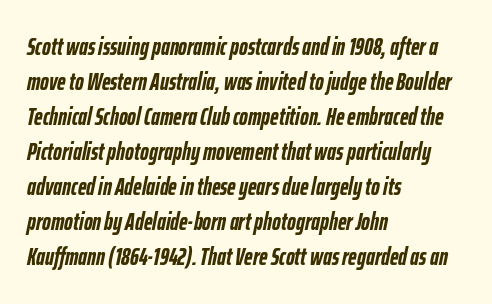
The image shows 24 px bold type, italic (leaning right); set left-aligned, normal line spacing (1.46x), normal letter spacing, not underlined.
